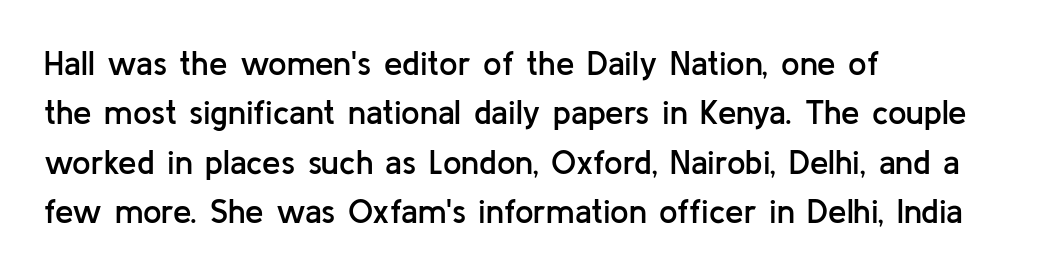
{"serif": "no", "italic": "no", "bold": "semi", "weight": "semibold", "width": "normal", "stroke_contrast": "low", "x_height": "medium", "monospaced": "no", "underline": "no", "align": "left", "line_spacing": "normal", "line_spacing_ratio": 1.5, "letter_spacing": "normal", "letter_spacing_em": 0.0, "glyph_px": 33}
